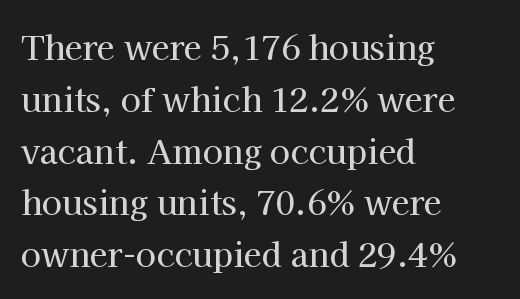
{"serif": "yes", "italic": "no", "width": "normal", "stroke_contrast": "high", "x_height": "medium", "monospaced": "no", "underline": "no", "align": "left", "line_spacing": "normal", "line_spacing_ratio": 1.57, "letter_spacing": "normal", "letter_spacing_em": 0.0, "glyph_px": 33}
